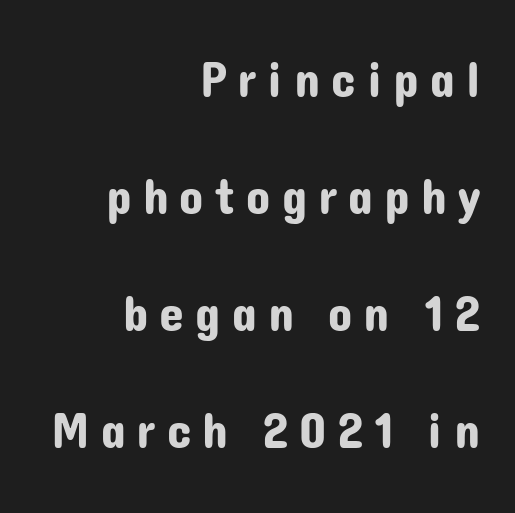
The image shows 50 px sans-serif type, upright; set right-aligned, loose line spacing (2.34x), unusually wide letter spacing (+0.22 em), not underlined; low stroke contrast and a medium x-height.
